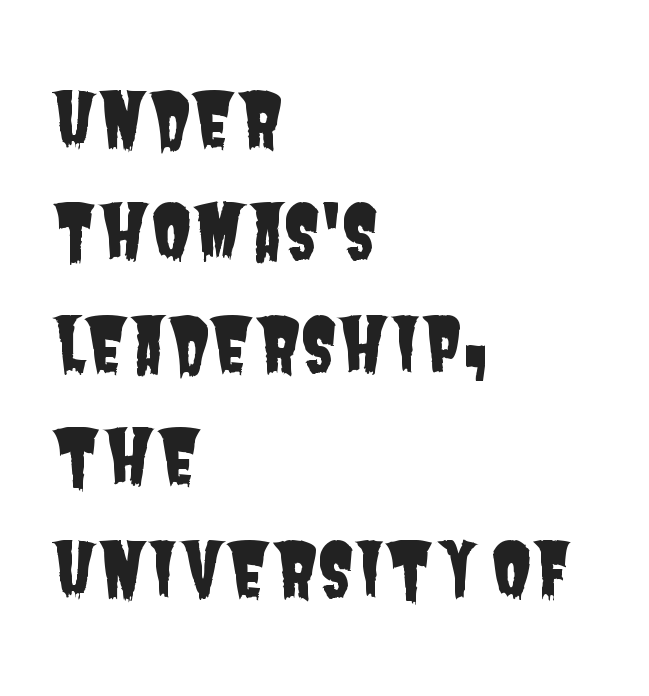
The gap between lines stays unmarked. The face used here is proportionally spaced, like ordinary book or web type. Words appear dense and cohesive because spacing is normal. The compositor pushed each line to the left boundary.
